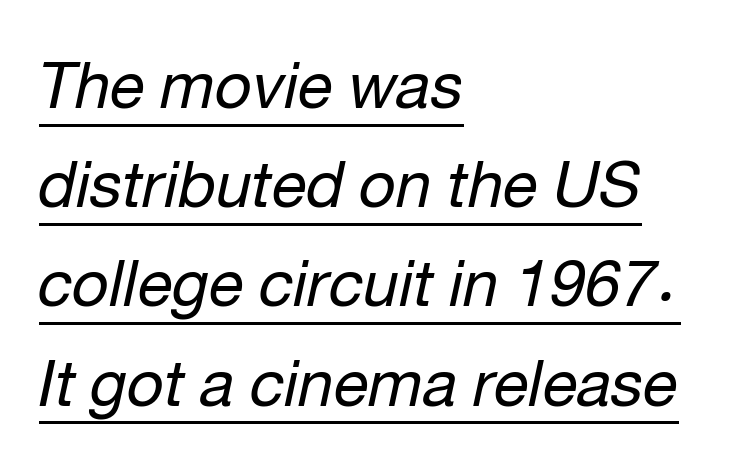
{"italic": "yes", "lean": "right", "slant_degrees": 12, "bold": "no", "weight": "regular", "width": "normal", "stroke_contrast": "low", "x_height": "medium", "monospaced": "no", "underline": "yes", "align": "left", "line_spacing": "normal", "line_spacing_ratio": 1.55, "letter_spacing": "normal", "letter_spacing_em": 0.0, "glyph_px": 64}
